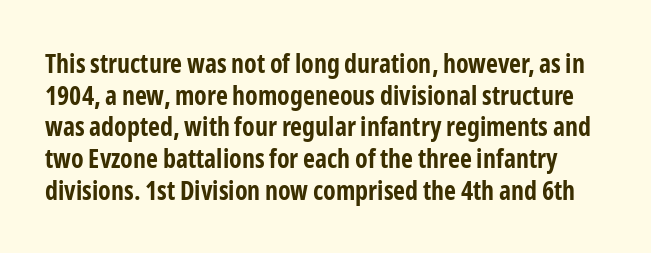
{"italic": "no", "bold": "yes", "underline": "no", "line_spacing_ratio": 1.22, "letter_spacing": "normal", "letter_spacing_em": 0.0, "glyph_px": 26}
